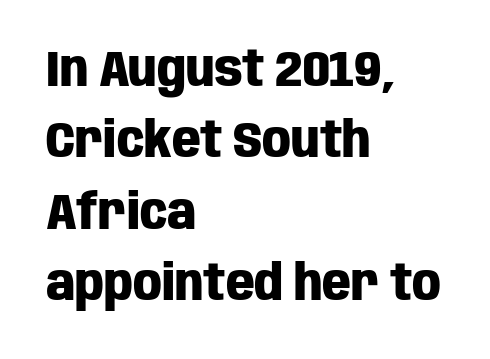
The image shows 50 px heavy, condensed sans-serif type, upright; set left-aligned, normal line spacing (1.43x), normal letter spacing, not underlined; low stroke contrast and a large x-height.
